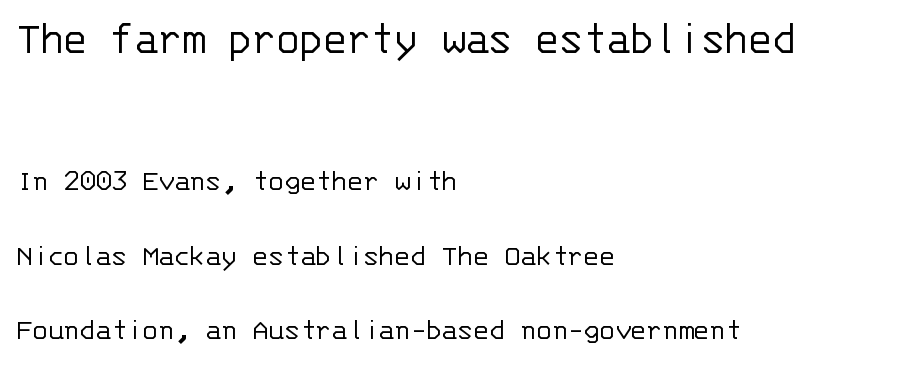
The image shows 48 px light sans-serif type, upright, monospaced; set left-aligned, loose line spacing (2.33x), normal letter spacing, not underlined; the first (top) block is 1.5x larger; low stroke contrast and a large x-height.
